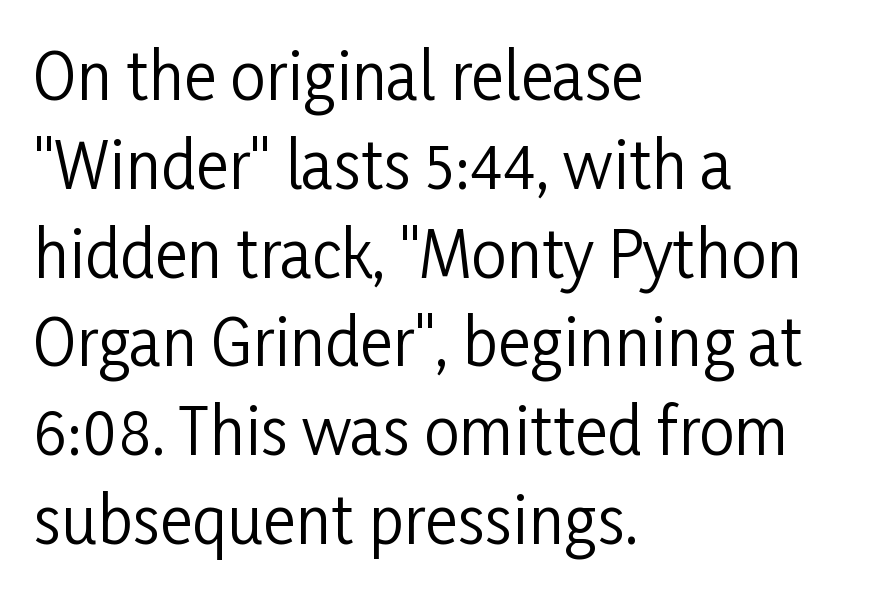
These lines are rendered in a variable-pitch font. Words appear dense and cohesive because spacing is normal. The strip under each line holds only bare page. The lettering holds an erect, upright posture throughout.
